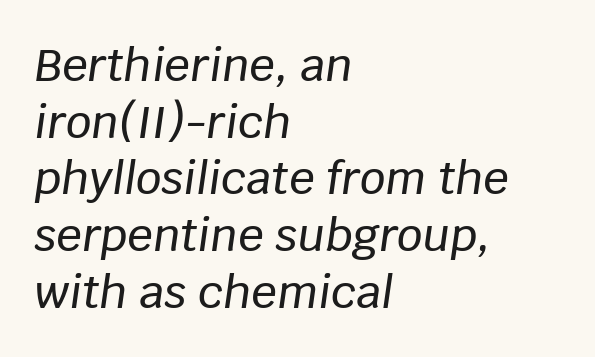
Q: Is the text italic (slanted)? A: Yes, it leans right by about 8 degrees.
Q: Is the text underlined? A: No.
Q: How is the paragraph aligned? A: Left-aligned.
Q: Is the spacing between letters normal or unusually wide? A: Normal.
Q: Is the spacing between lines tight, normal or loose? A: Normal.
Q: Width (condensed, normal, or wide)? A: Normal.
Q: Stroke contrast? A: Low.
Q: x-height? A: Large.
Q: Monospaced? A: No.
